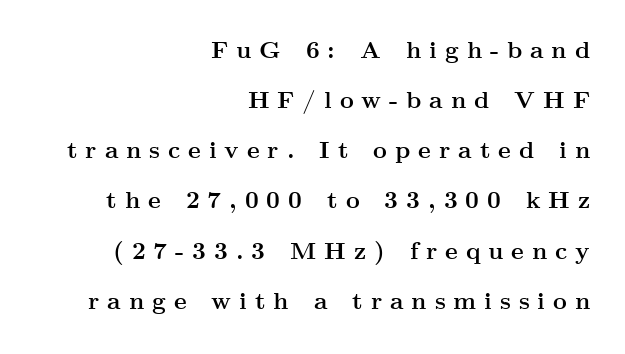
Words appear elongated and porous because spacing is wide. Caption: multi-line text, flush right, ragged left. The area under the type is left untouched. Stroke thickness is high; the sample reads as a true bold. Designer's note — italics off, roman on. The lines are spread far apart with generous leading.
